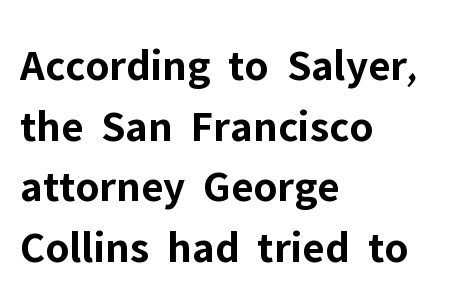
The specimen reads as upright at a glance. Clear beneath every line of the passage. The typeface chosen for these lines omits serifs. Notice how descenders clear the ascenders below comfortably — that's standard leading.
